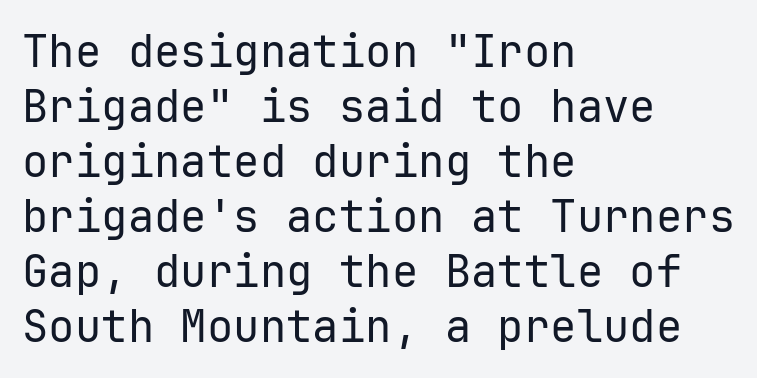
{"serif": "no", "italic": "no", "bold": "no", "weight": "regular", "width": "normal", "stroke_contrast": "low", "x_height": "medium", "monospaced": "yes", "underline": "no", "align": "left", "line_spacing": "normal", "line_spacing_ratio": 1.25, "letter_spacing": "normal", "letter_spacing_em": 0.0, "glyph_px": 44}
